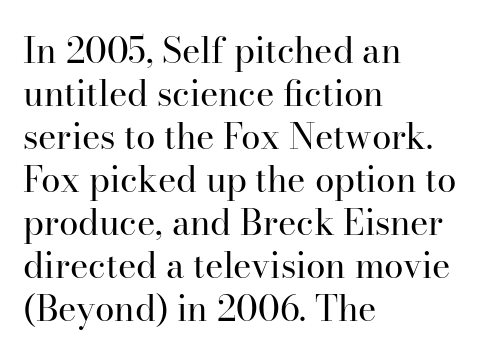
Q: Is the text bold? A: No.
Q: Is the text italic (slanted)? A: No, it is upright.
Q: Is the typeface a serif or a sans-serif typeface? A: Serif.
Q: Is the text underlined? A: No.
Q: How is the paragraph aligned? A: Left-aligned.
Q: Is the spacing between letters normal or unusually wide? A: Normal.
Q: Width (condensed, normal, or wide)? A: Normal.
Q: Stroke contrast? A: High.
Q: x-height? A: Small.
Q: Monospaced? A: No.
